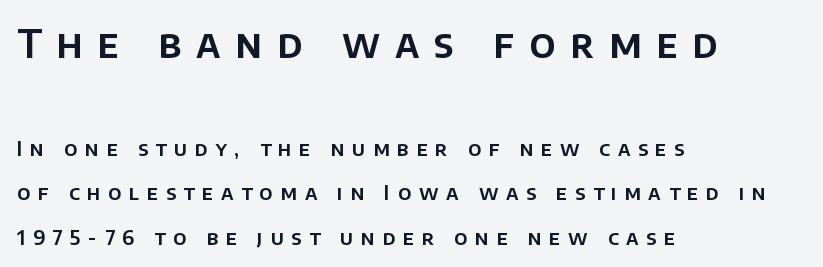
Q: Is the text italic (slanted)? A: No, it is upright.
Q: Is the typeface a serif or a sans-serif typeface? A: Sans-serif.
Q: Is the text underlined? A: No.
Q: How is the paragraph aligned? A: Left-aligned.
Q: Is the spacing between letters normal or unusually wide? A: Unusually wide.
Q: Is the spacing between lines tight, normal or loose? A: Loose.
Q: Which block of text is set in a larger size, the first (top) or the second (bottom)? A: The first (top) one.
Q: Width (condensed, normal, or wide)? A: Normal.
Q: Stroke contrast? A: Low.
Q: x-height? A: Large.
Q: Monospaced? A: No.
